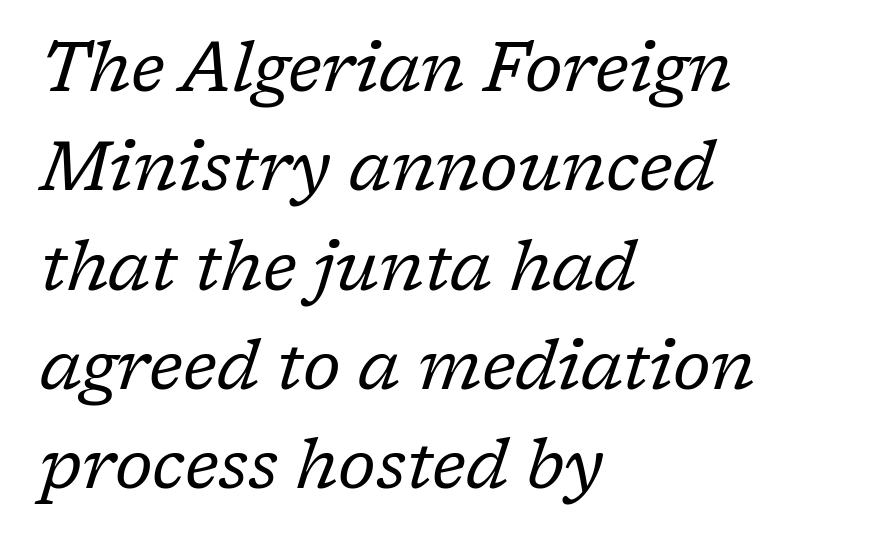
The space beneath each line is pristine and unruled. A typesetter would call this leading conventional body-copy spacing. Is the type heavy? It reads as light-to-regular instead. The rendering shows small feet on the letterforms — a serif design. A classic flush-left, rag-right setting is used for this passage. Designer's note — italics engaged.
